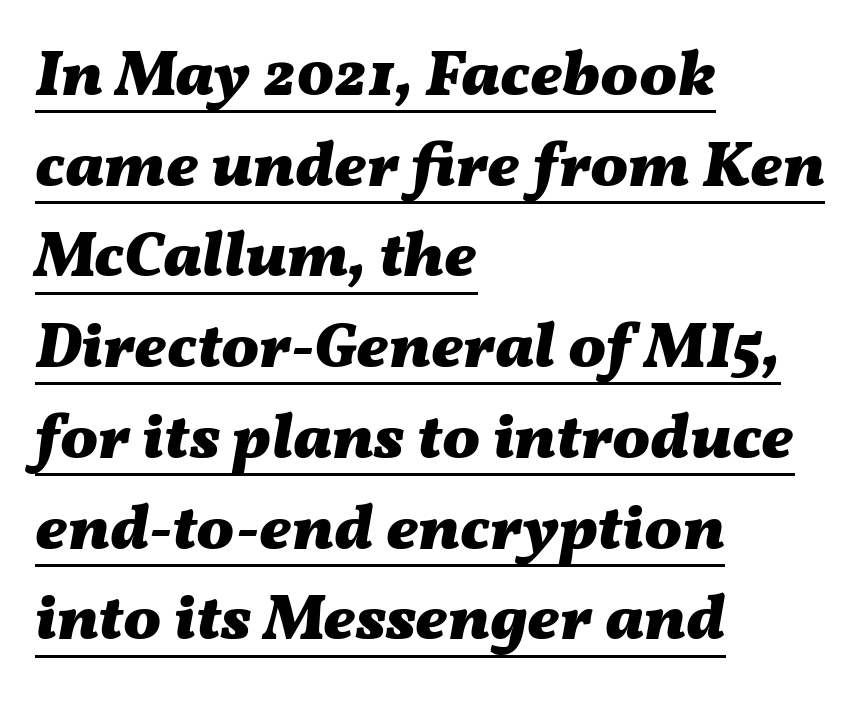
The image shows 63 px heavy, wide type, italic (leaning right); set left-aligned, normal line spacing (1.44x), normal letter spacing, underlined; medium stroke contrast and a medium x-height.
